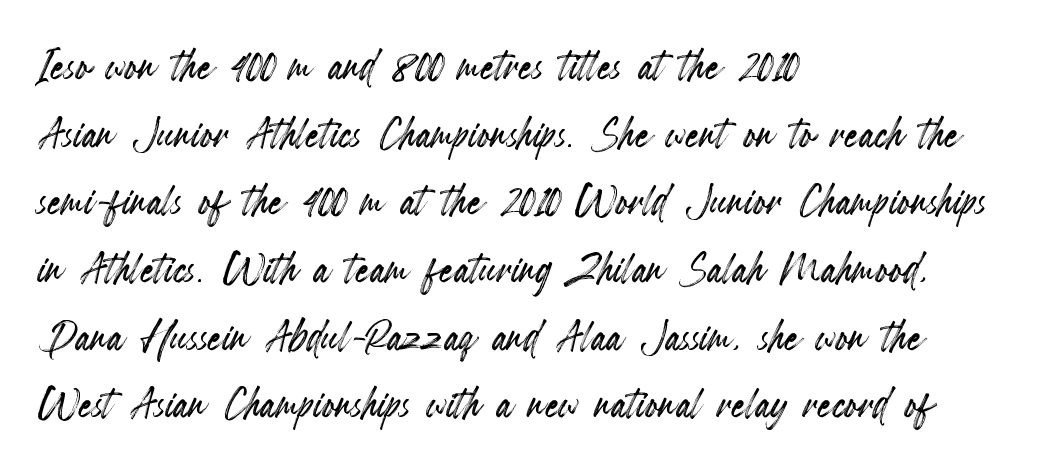
Q: Is the text italic (slanted)? A: Yes.
Q: Is the text underlined? A: No.
Q: How is the paragraph aligned? A: Left-aligned.
Q: Is the spacing between letters normal or unusually wide? A: Normal.
Q: Width (condensed, normal, or wide)? A: Condensed.
Q: x-height? A: Small.
Q: Monospaced? A: No.
